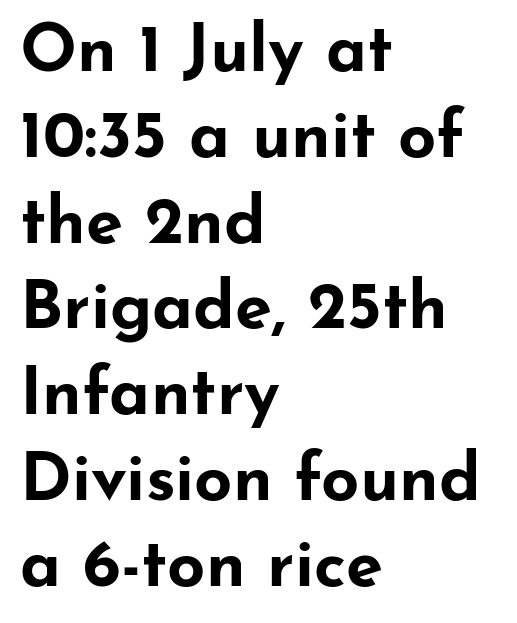
The image shows 67 px bold, wide sans-serif type, upright; set left-aligned, normal line spacing (1.28x), normal letter spacing, not underlined; low stroke contrast and a small x-height.
